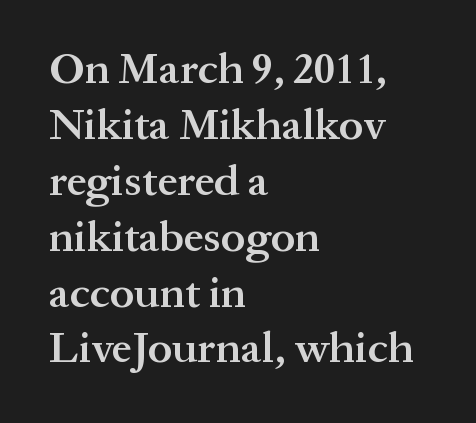
Does extra space separate the letters? No, they use regular spacing. How would I describe the line gaps? Plain and ordinary. Check where the strokes stop: tiny serifs finish them off. This rendering uses left alignment, leaving the right contour irregular.
